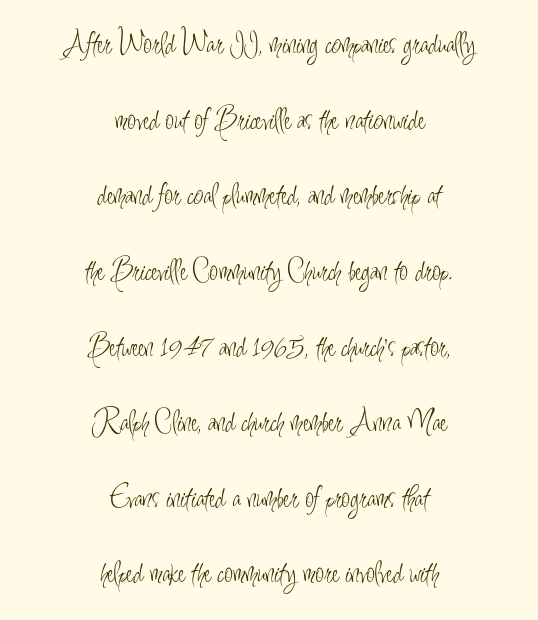
The image shows 31 px light, condensed sans-serif type; set centered, loose line spacing (2.44x), normal letter spacing, not underlined; low stroke contrast and a small x-height.
